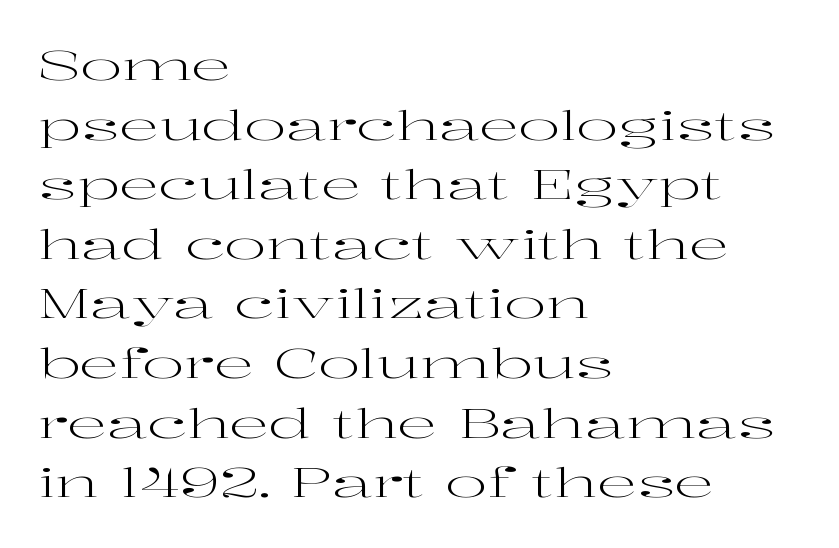
Q: Is the text bold? A: No.
Q: Is the text italic (slanted)? A: No, it is upright.
Q: Is the typeface a serif or a sans-serif typeface? A: Serif.
Q: Is the text underlined? A: No.
Q: How is the paragraph aligned? A: Left-aligned.
Q: Is the spacing between letters normal or unusually wide? A: Normal.
Q: Is the spacing between lines tight, normal or loose? A: Normal.
Q: Width (condensed, normal, or wide)? A: Wide.
Q: Stroke contrast? A: High.
Q: x-height? A: Medium.
Q: Monospaced? A: No.
